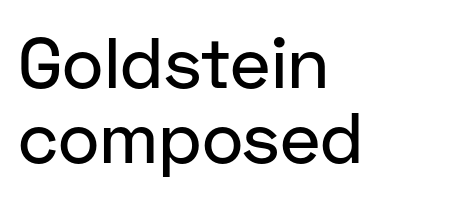
{"serif": "no", "italic": "no", "width": "normal", "stroke_contrast": "low", "x_height": "medium", "monospaced": "no", "underline": "no", "align": "left", "line_spacing": "tight", "line_spacing_ratio": 1.06, "letter_spacing": "normal", "letter_spacing_em": 0.0, "glyph_px": 71}
